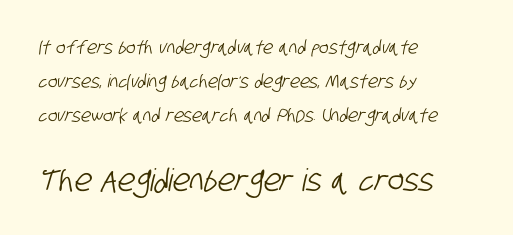
{"serif": "no", "width": "condensed", "stroke_contrast": "low", "x_height": "large", "monospaced": "no", "underline": "no", "align": "left", "line_spacing_ratio": 1.89, "letter_spacing": "normal", "letter_spacing_em": 0.0, "larger_block": "second", "size_ratio": 1.72, "glyph_px": 31}
